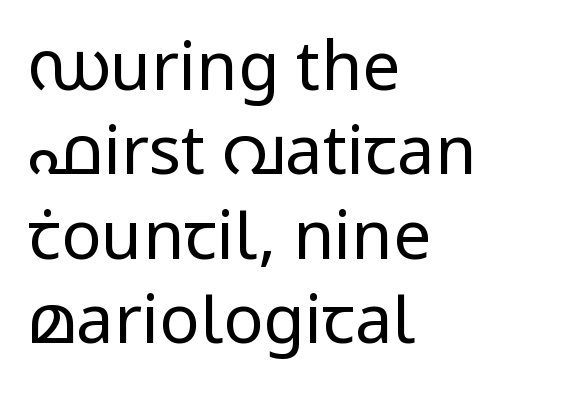
The image shows 67 px regular-weight sans-serif type, upright; set left-aligned, normal line spacing (1.26x), normal letter spacing, not underlined; low stroke contrast and a medium x-height.
